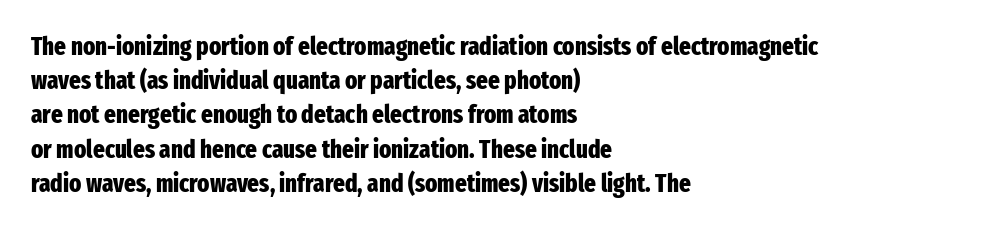
The lines in this sample share a left origin and differ only in where they stop. Summary of vertical rhythm: regular, with standard interline spacing. Italic: no, the glyphs are upright roman. The letterforms sit shoulder to shoulder at normal distance. Set as a true bold cut, around the 700 mark. The baseline area is clear.
